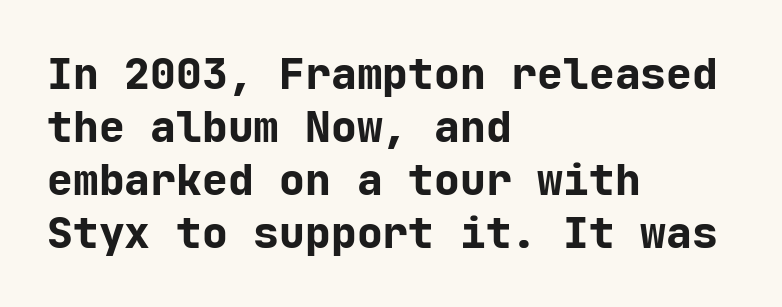
The image shows 43 px bold sans-serif type, upright, monospaced; set left-aligned, line spacing 1.23x, normal letter spacing, not underlined; low stroke contrast and a medium x-height.
